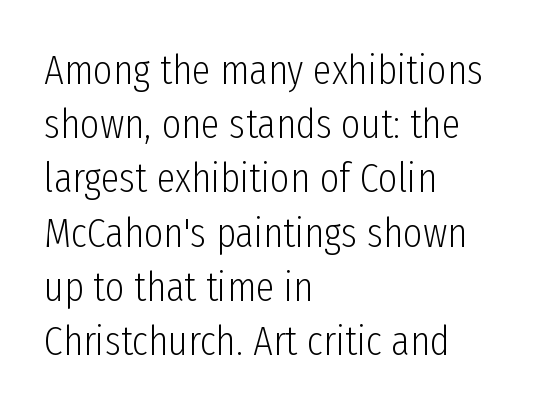
{"serif": "no", "italic": "no", "bold": "no", "weight": "light", "width": "condensed", "stroke_contrast": "low", "x_height": "medium", "monospaced": "no", "underline": "no", "align": "left", "line_spacing": "normal", "line_spacing_ratio": 1.29, "letter_spacing": "normal", "letter_spacing_em": 0.0, "glyph_px": 42}
